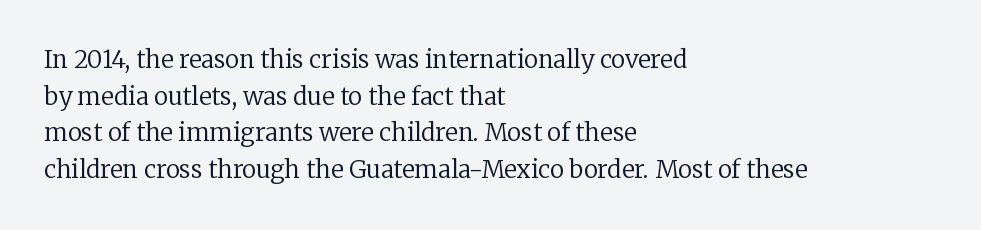
The image shows 24 px text type, upright; set left-aligned, normal line spacing (1.53x), normal letter spacing, not underlined.
